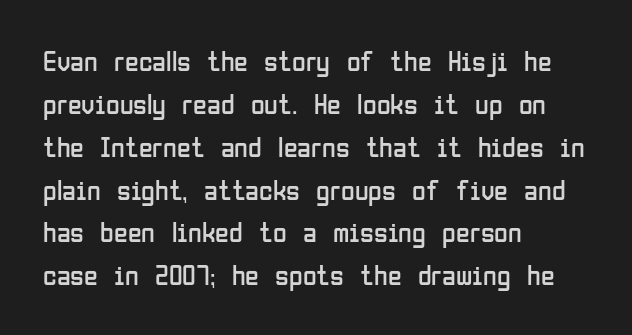
{"serif": "no", "italic": "no", "bold": "no", "weight": "regular", "width": "condensed", "stroke_contrast": "low", "x_height": "medium", "monospaced": "no", "underline": "no", "align": "left", "line_spacing": "normal", "line_spacing_ratio": 1.53, "letter_spacing": "normal", "letter_spacing_em": 0.0, "glyph_px": 28}
